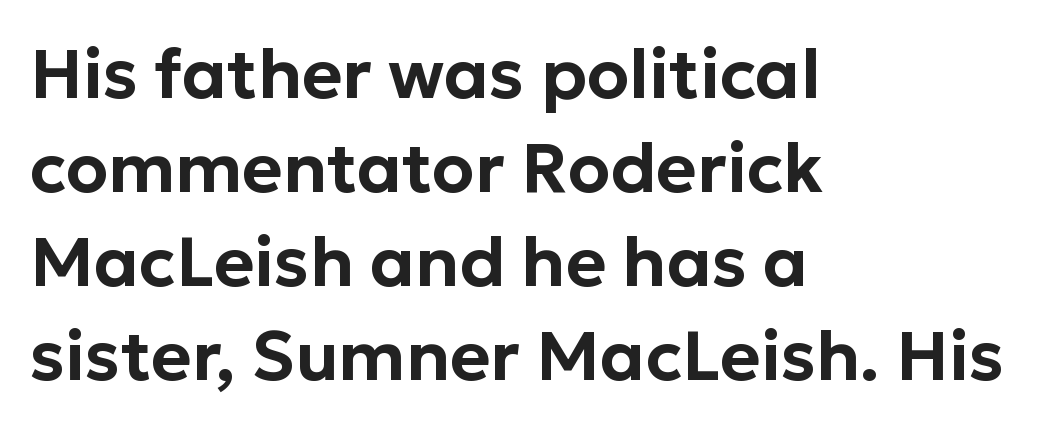
Q: Is the text italic (slanted)? A: No, it is upright.
Q: Is the typeface a serif or a sans-serif typeface? A: Sans-serif.
Q: Is the text underlined? A: No.
Q: How is the paragraph aligned? A: Left-aligned.
Q: Is the spacing between letters normal or unusually wide? A: Normal.
Q: Is the spacing between lines tight, normal or loose? A: Normal.
Q: Width (condensed, normal, or wide)? A: Normal.
Q: Stroke contrast? A: Low.
Q: x-height? A: Medium.
Q: Monospaced? A: No.
